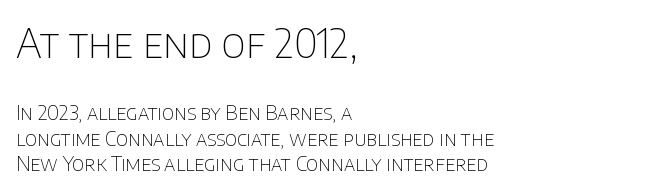
Varying glyph widths throughout — classic text-font behaviour. Is this a sans? Yes — the strokes have no serifs. The characters are drawn with everyday or finer stroke widths. Characters follow at the spacing the type designer built in.
